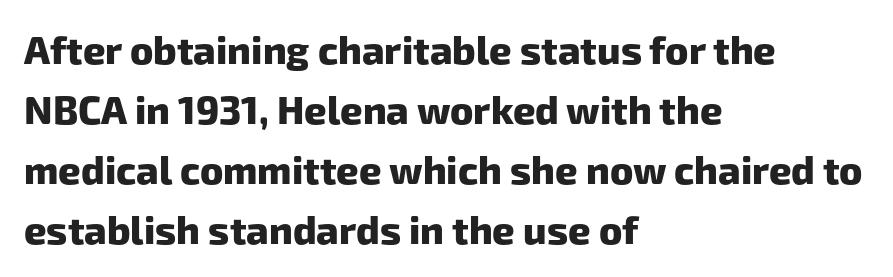
Q: Is the text bold? A: Yes.
Q: Is the typeface a serif or a sans-serif typeface? A: Sans-serif.
Q: Is the text underlined? A: No.
Q: How is the paragraph aligned? A: Left-aligned.
Q: Is the spacing between letters normal or unusually wide? A: Normal.
Q: Is the spacing between lines tight, normal or loose? A: Normal.
Q: Width (condensed, normal, or wide)? A: Normal.
Q: Stroke contrast? A: Low.
Q: x-height? A: Medium.
Q: Monospaced? A: No.
